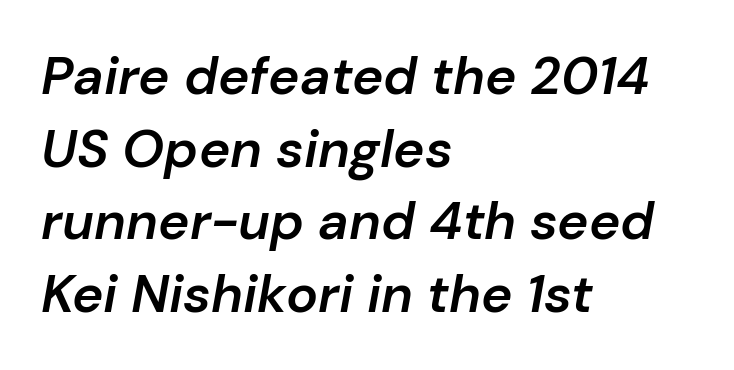
{"italic": "yes", "lean": "right", "slant_degrees": 10, "bold": "semi", "weight": "semibold", "width": "normal", "stroke_contrast": "low", "x_height": "medium", "monospaced": "no", "underline": "no", "align": "left", "line_spacing": "normal", "line_spacing_ratio": 1.37, "letter_spacing": "normal", "letter_spacing_em": 0.0, "glyph_px": 53}
